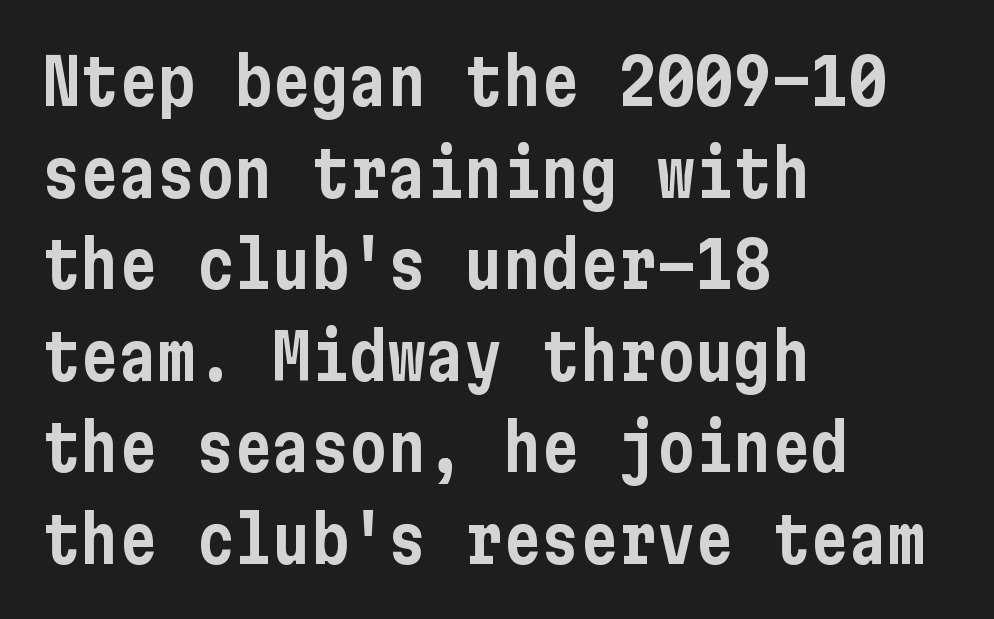
{"serif": "no", "italic": "no", "width": "condensed", "stroke_contrast": "low", "x_height": "medium", "underline": "no", "align": "left", "line_spacing": "normal", "line_spacing_ratio": 1.43, "letter_spacing": "normal", "letter_spacing_em": 0.0, "glyph_px": 64}
